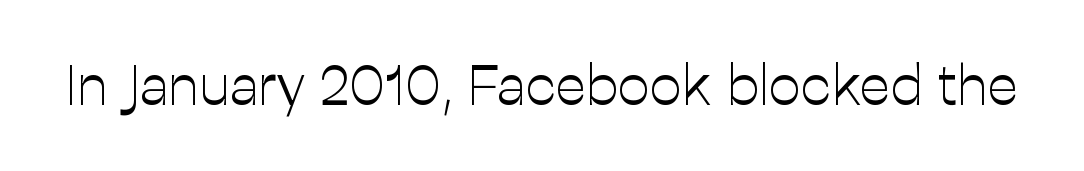
The image shows 57 px light sans-serif type, upright; set normal letter spacing, not underlined; low stroke contrast and a medium x-height.
